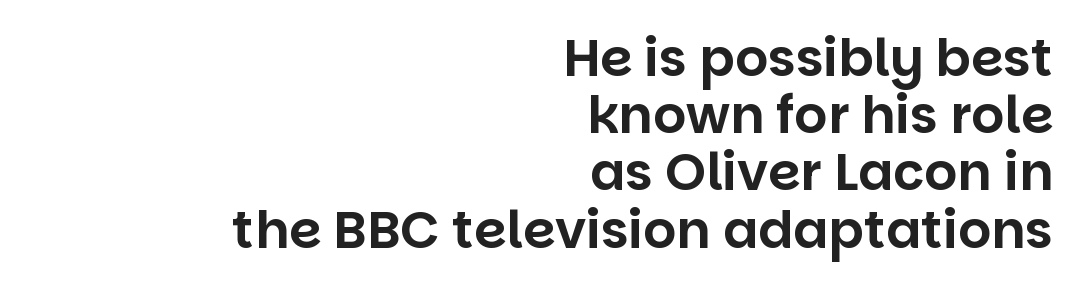
Q: Is the text italic (slanted)? A: No, it is upright.
Q: Is the typeface a serif or a sans-serif typeface? A: Sans-serif.
Q: Is the text underlined? A: No.
Q: How is the paragraph aligned? A: Right-aligned.
Q: Is the spacing between letters normal or unusually wide? A: Normal.
Q: Is the spacing between lines tight, normal or loose? A: Tight.
Q: Width (condensed, normal, or wide)? A: Normal.
Q: Stroke contrast? A: Low.
Q: x-height? A: Large.
Q: Monospaced? A: No.
